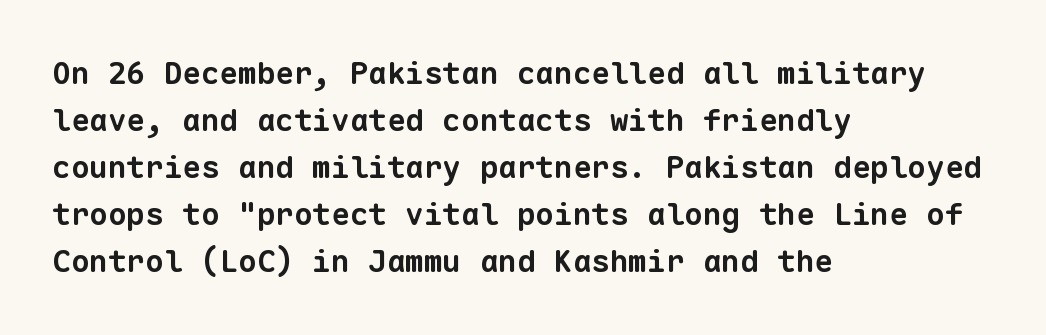
Q: Is the text bold? A: Yes.
Q: Is the typeface a serif or a sans-serif typeface? A: Sans-serif.
Q: Is the text underlined? A: No.
Q: How is the paragraph aligned? A: Left-aligned.
Q: Is the spacing between letters normal or unusually wide? A: Normal.
Q: Is the spacing between lines tight, normal or loose? A: Normal.
Q: Width (condensed, normal, or wide)? A: Normal.
Q: Stroke contrast? A: Low.
Q: x-height? A: Medium.
Q: Monospaced? A: Yes.
